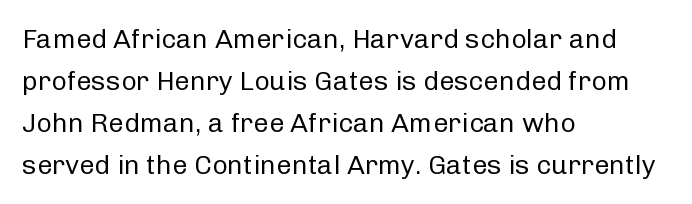
The image shows 27 px text type, upright; set left-aligned, normal line spacing (1.56x), normal letter spacing, not underlined.
